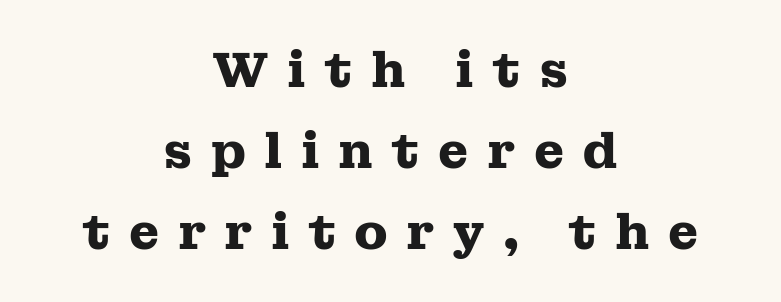
Q: Is the text bold? A: Yes.
Q: Is the text italic (slanted)? A: No, it is upright.
Q: Is the typeface a serif or a sans-serif typeface? A: Serif.
Q: Is the text underlined? A: No.
Q: How is the paragraph aligned? A: Centered.
Q: Is the spacing between letters normal or unusually wide? A: Unusually wide.
Q: Is the spacing between lines tight, normal or loose? A: Normal.
Q: Width (condensed, normal, or wide)? A: Wide.
Q: Stroke contrast? A: Medium.
Q: x-height? A: Medium.
Q: Monospaced? A: No.
